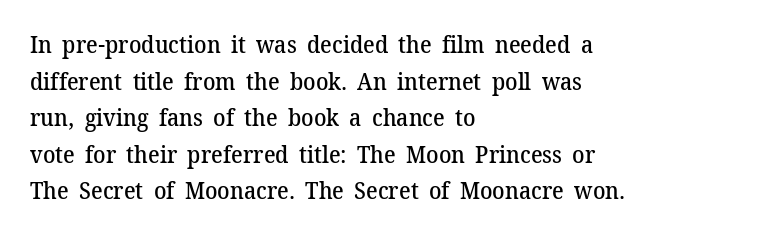
{"italic": "no", "bold": "semi", "underline": "no", "align": "left", "line_spacing": "normal", "line_spacing_ratio": 1.59, "letter_spacing": "normal", "letter_spacing_em": 0.0, "glyph_px": 23}
